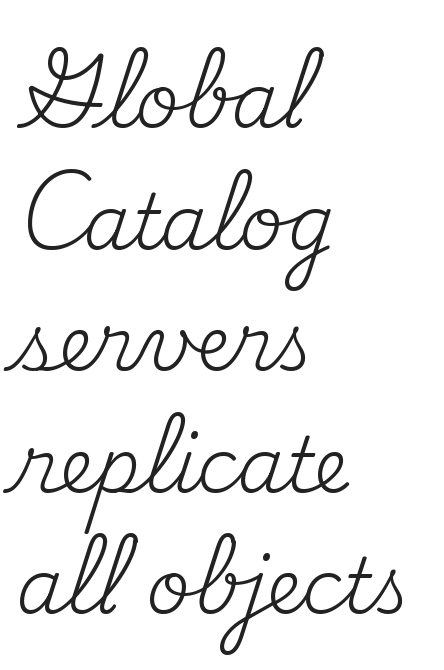
Q: Is the text bold? A: No.
Q: Is the text italic (slanted)? A: Yes.
Q: Is the typeface a serif or a sans-serif typeface? A: Serif.
Q: Is the text underlined? A: No.
Q: How is the paragraph aligned? A: Left-aligned.
Q: Is the spacing between letters normal or unusually wide? A: Normal.
Q: Is the spacing between lines tight, normal or loose? A: Normal.
Q: Width (condensed, normal, or wide)? A: Normal.
Q: Stroke contrast? A: Medium.
Q: x-height? A: Small.
Q: Monospaced? A: No.
